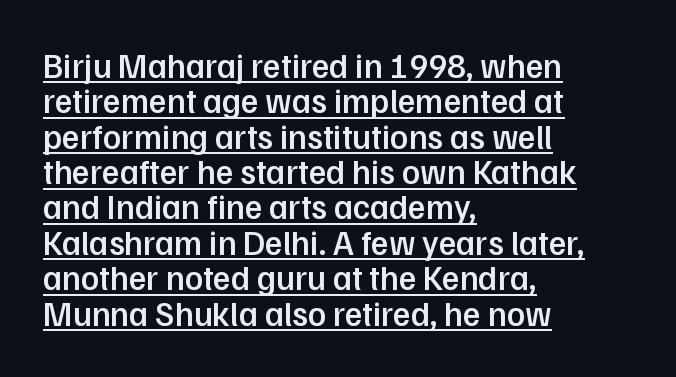
{"serif": "no", "italic": "no", "bold": "semi", "weight": "semibold", "width": "normal", "stroke_contrast": "low", "x_height": "medium", "monospaced": "no", "underline": "yes", "align": "left", "line_spacing": "tight", "line_spacing_ratio": 1.04, "letter_spacing": "normal", "letter_spacing_em": 0.0, "glyph_px": 34}
